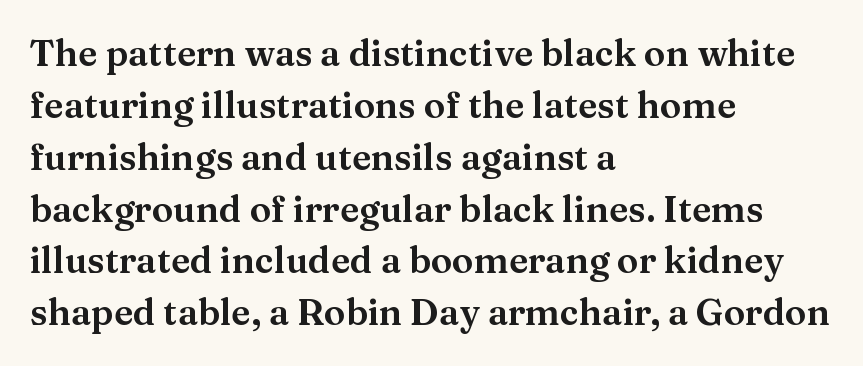
Does the leading feel generous? No, just average. Lines of text with bare space underneath. Nope, not italic — everything's standing straight. The ragged edge is on the right, which tells us the setting is flush left. Looks like regular typesetting: each glyph gets only the width it needs. The rendering keeps characters at their native spacing.
